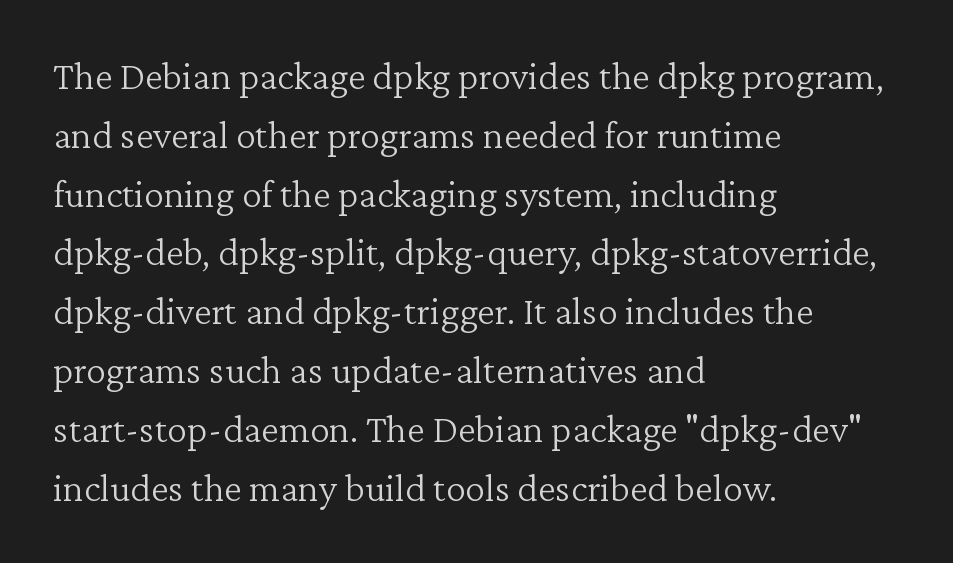
A typesetter would mark this as roman, not italic. The ragged edge is on the right, which tells us the setting is flush left. Character widths vary here, with narrow letters taking less room than wide ones. Bare-footed words on every line.
